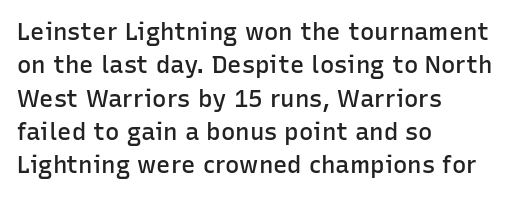
Does the lettering tilt? It doesn't — this is upright. Students, this is semibold: more ink than regular, less than bold. Is the block centered? No — it sits flush against the left margin. The block of text has a typical density, with ordinary space between rows.
